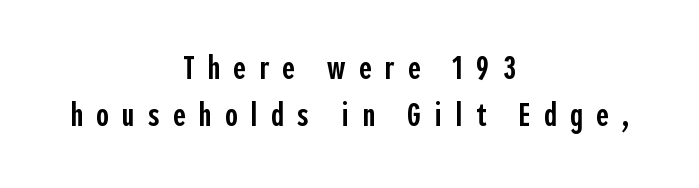
Q: Is the text bold? A: Semi-bold.
Q: Is the text italic (slanted)? A: No, it is upright.
Q: Is the typeface a serif or a sans-serif typeface? A: Sans-serif.
Q: Is the text underlined? A: No.
Q: How is the paragraph aligned? A: Centered.
Q: Is the spacing between letters normal or unusually wide? A: Unusually wide.
Q: Is the spacing between lines tight, normal or loose? A: Normal.
Q: Width (condensed, normal, or wide)? A: Condensed.
Q: x-height? A: Medium.
Q: Monospaced? A: No.
